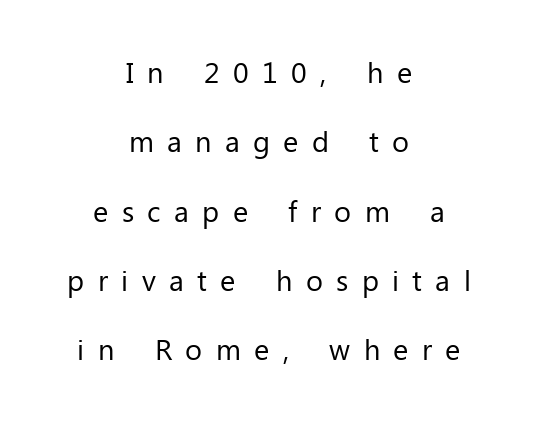
Vertical spacing — loose. Substantial extra tracking has been applied to these lines. No letter is thick-stroked: the sample isn't bold. Layout note: lines centered. This rendering employs a face without finishing strokes, i.e., a sans-serif.
